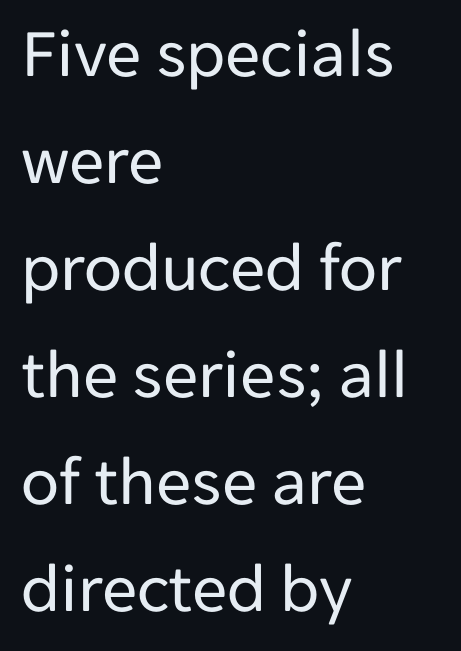
The image shows 70 px regular-weight sans-serif type, upright; set left-aligned, normal line spacing (1.53x), normal letter spacing, not underlined; low stroke contrast and a medium x-height.
